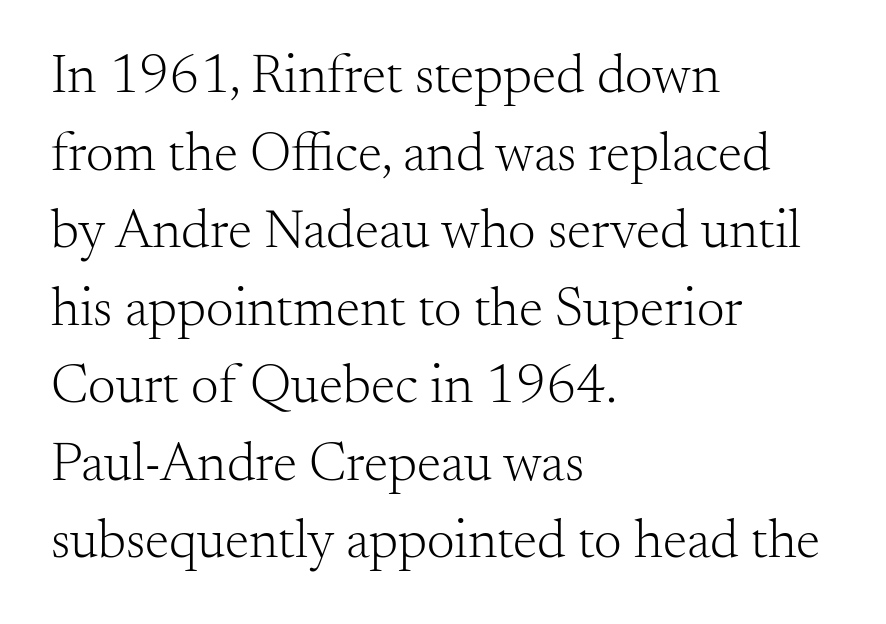
Q: Is the text bold? A: No.
Q: Is the text italic (slanted)? A: No, it is upright.
Q: Is the typeface a serif or a sans-serif typeface? A: Serif.
Q: Is the text underlined? A: No.
Q: How is the paragraph aligned? A: Left-aligned.
Q: Is the spacing between letters normal or unusually wide? A: Normal.
Q: Is the spacing between lines tight, normal or loose? A: Normal.
Q: Width (condensed, normal, or wide)? A: Normal.
Q: Stroke contrast? A: Medium.
Q: x-height? A: Small.
Q: Monospaced? A: No.
